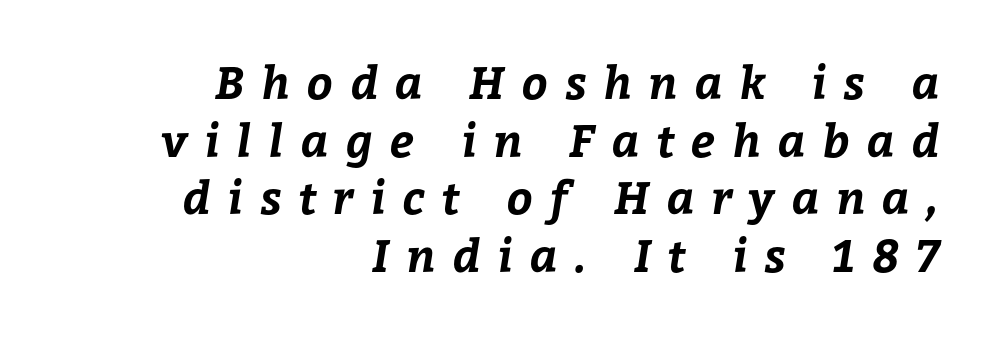
What stands out about the letter spacing? Its width — letters are far apart. You'd pick this weight for a headline — it's a proper bold. Any mark beneath the type? The region is blank. The leading is moderate, giving the passage an even texture.
